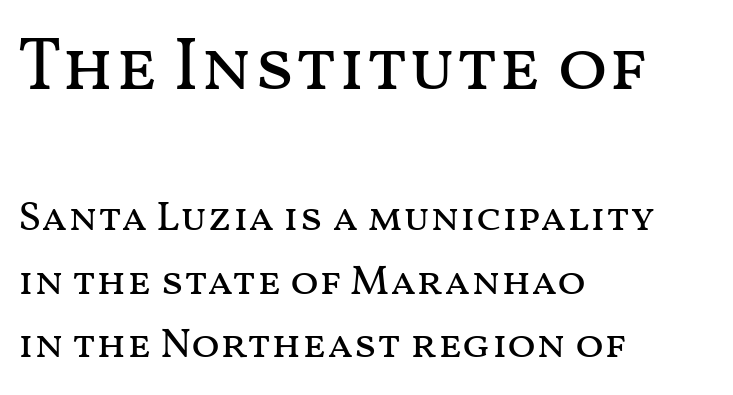
Note: larger setting up top, smaller setting below. Notice how the stems are strictly vertical — no italics here. Stems and bowls with no extra thickness — not bold. The block of text has a typical density, with ordinary space between rows. The gap between lines stays unmarked. Note the varied advance widths — an 'i' is clearly narrower than an 'm'.
